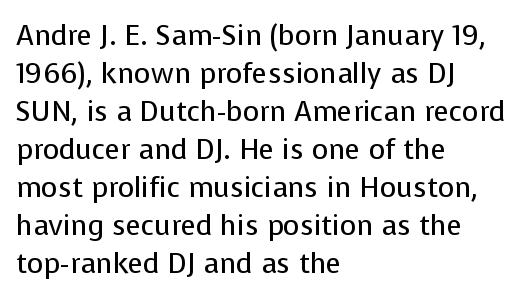
The face used here is rendered with its standard letterfit. Every character sits straight up, as roman type does. Baseline-to-baseline distance is the conventional proportion of letter height. These glyphs show unthickened strokes, regular width or finer. This is sans-serif lettering, the kind often seen on screens and signage. Check the space under the baseline: it is left empty.
